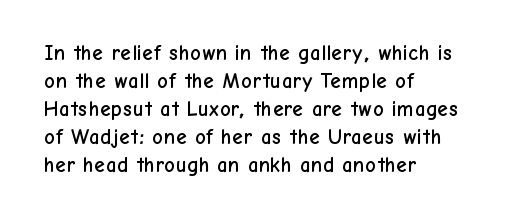
Q: Is the text italic (slanted)? A: No, it is upright.
Q: Is the text underlined? A: No.
Q: How is the paragraph aligned? A: Left-aligned.
Q: Is the spacing between letters normal or unusually wide? A: Normal.
Q: Is the spacing between lines tight, normal or loose? A: Normal.
